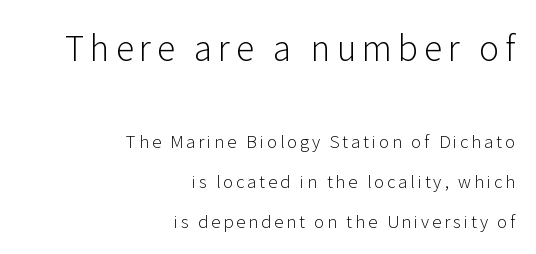
Q: Is the text bold? A: No.
Q: Is the text italic (slanted)? A: No, it is upright.
Q: Is the typeface a serif or a sans-serif typeface? A: Sans-serif.
Q: Is the text underlined? A: No.
Q: How is the paragraph aligned? A: Right-aligned.
Q: Is the spacing between lines tight, normal or loose? A: Loose.
Q: Which block of text is set in a larger size, the first (top) or the second (bottom)? A: The first (top) one.
Q: Width (condensed, normal, or wide)? A: Normal.
Q: Stroke contrast? A: Low.
Q: x-height? A: Medium.
Q: Monospaced? A: No.
